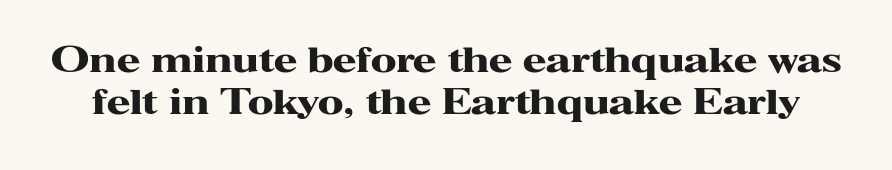
The image shows 34 px heavy, wide serif type, upright; set normal line spacing (1.25x), normal letter spacing, not underlined; high stroke contrast and a medium x-height.
